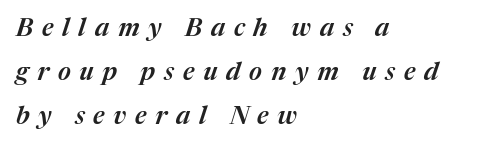
The image shows 25 px text type, italic (leaning right); set left-aligned, line spacing 1.76x, unusually wide letter spacing (+0.35 em), not underlined.
